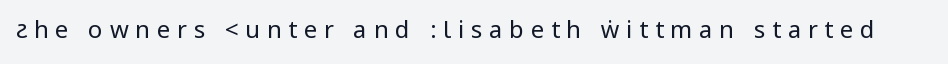
{"italic": "no", "bold": "no", "underline": "no", "letter_spacing": "wide", "letter_spacing_em": 0.28, "glyph_px": 24}
